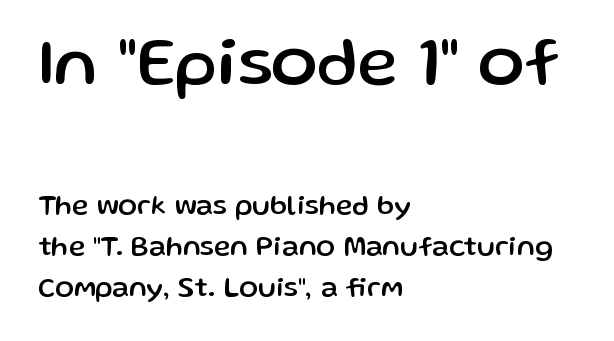
{"serif": "no", "italic": "no", "width": "normal", "stroke_contrast": "low", "x_height": "medium", "monospaced": "no", "underline": "no", "align": "left", "line_spacing": "normal", "line_spacing_ratio": 1.47, "letter_spacing": "normal", "letter_spacing_em": 0.0, "larger_block": "first", "size_ratio": 2.46, "glyph_px": 69}
